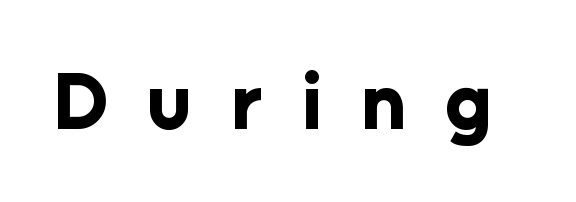
The image shows 79 px bold sans-serif type, upright; set unusually wide letter spacing (+0.49 em), not underlined; low stroke contrast and a medium x-height.
